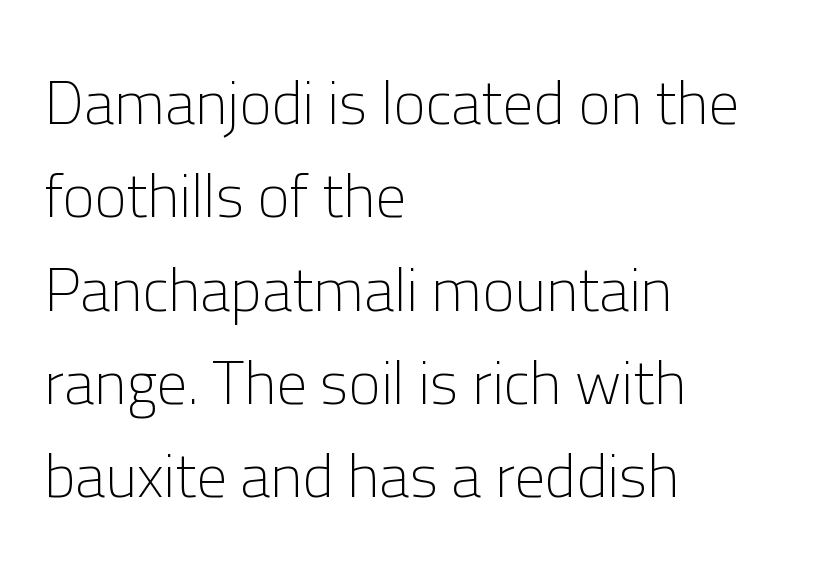
The face used here is proportionally spaced, like ordinary book or web type. The glyphs in this specimen are sans serif. Summary of weight: not heavy and not bold. Every row of glyphs begins at an identical x-position on the left. Leading: standard.
